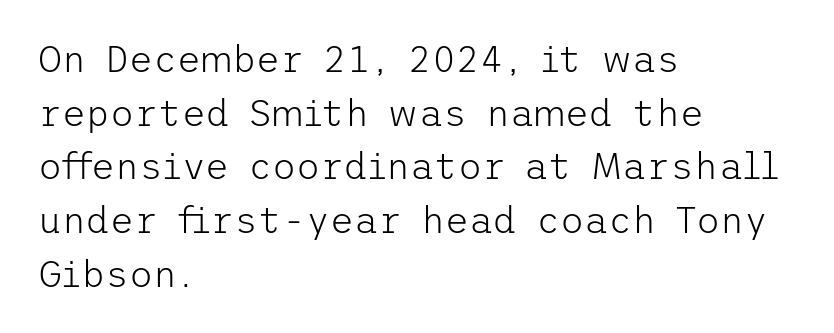
Is this a sans? Yes — the strokes have no serifs. The line texture is even and compact thanks to regular tracking. This is not heavy type; no bold has been used. Underline: absent. Every stem runs plumb, perpendicular to the baseline. The passage shown stacks its lines at a standard gap.
